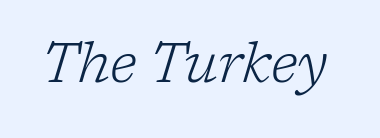
The space directly below the letters is spotless. Style check: oblique. Stem width sits at or under what a default text font uses. The letters carry serifs — small finishing strokes at the ends of their stems. No extra tracking has been applied to these lines. These lines are rendered in a variable-pitch font.
